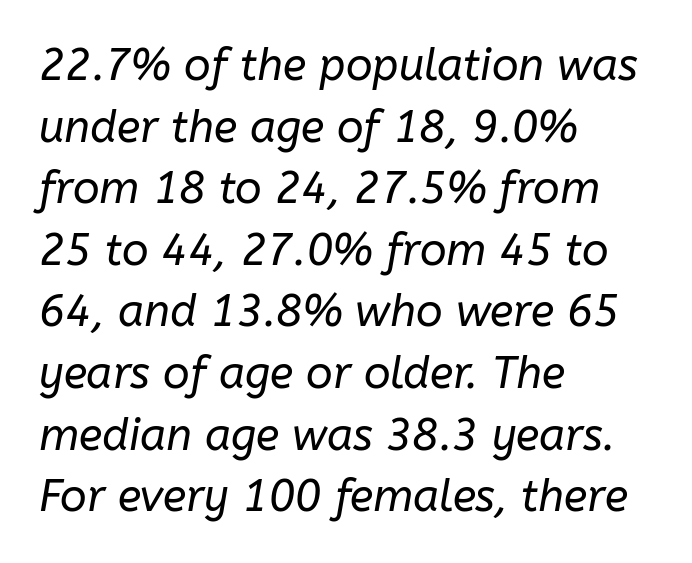
Check under the words: just untouched page. Leading: standard. Ink coverage per letter is moderate at most. Inter-character spacing is left at the font's built-in metrics. Every row of glyphs begins at an identical x-position on the left. Compared with ordinary roman type, these characters are visibly tilted.
